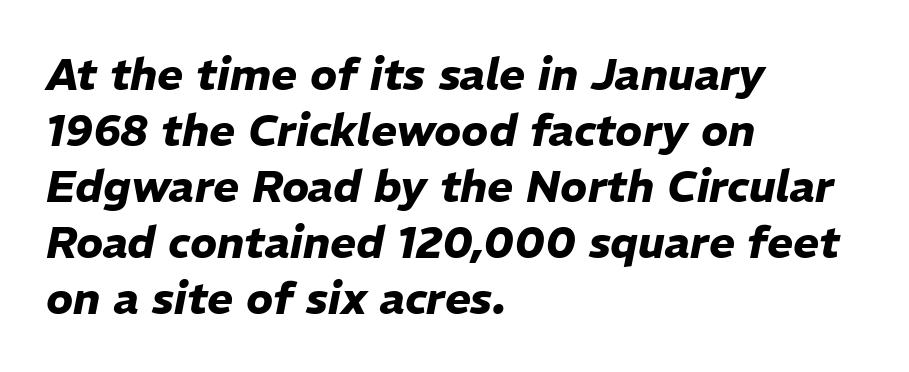
{"italic": "yes", "lean": "right", "slant_degrees": 11, "bold": "yes", "weight": "heavy", "width": "normal", "stroke_contrast": "low", "x_height": "medium", "monospaced": "no", "underline": "no", "align": "left", "line_spacing": "normal", "line_spacing_ratio": 1.27, "letter_spacing": "normal", "letter_spacing_em": 0.0, "glyph_px": 44}
